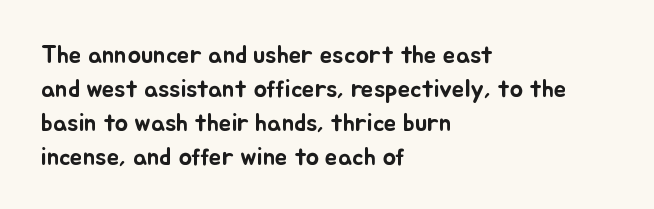
The image shows 25 px text type, upright; set left-aligned, normal line spacing (1.36x), normal letter spacing, not underlined.
